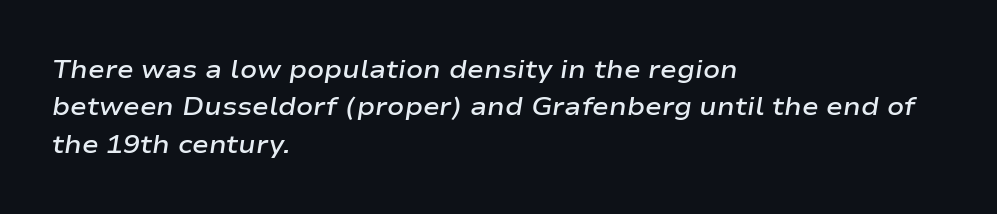
Q: Is the text bold? A: Semi-bold.
Q: Is the text italic (slanted)? A: Yes, it leans right by about 9 degrees.
Q: Is the text underlined? A: No.
Q: How is the paragraph aligned? A: Left-aligned.
Q: Is the spacing between letters normal or unusually wide? A: Normal.
Q: Is the spacing between lines tight, normal or loose? A: Normal.
